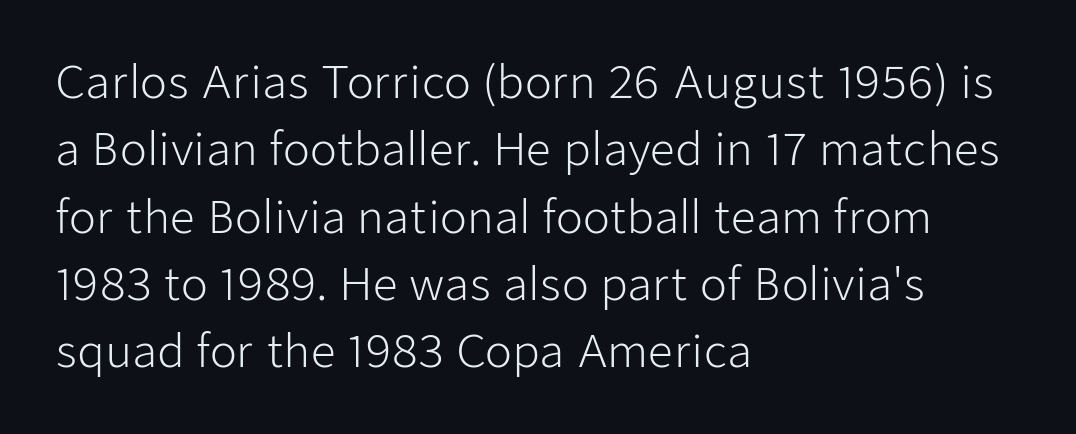
Tall strokes in this sample are plumb rather than angled. Teacher's note: observe the even left margin — that is flush-left alignment. Nobody touched the tracking dial on this one. The weight would be labelled regular, book, light, or lighter still. Here the designer chose a conventional face with non-uniform glyph widths. This rendering features lettering with no underline.
